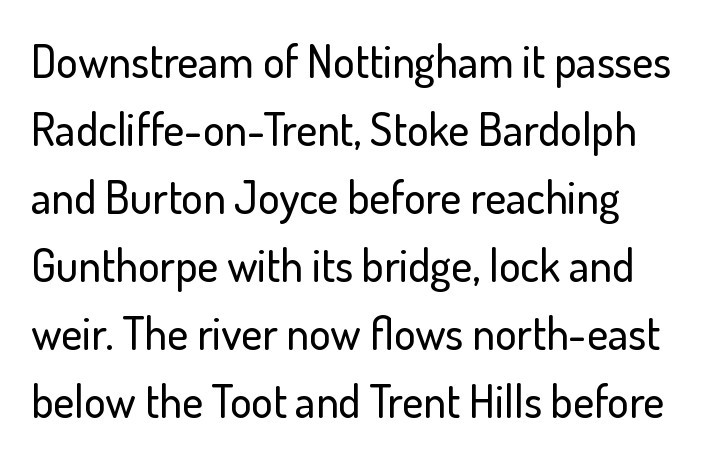
The image shows 45 px sans-serif type, upright; set left-aligned, normal line spacing (1.51x), normal letter spacing, not underlined; low stroke contrast and a small x-height.
